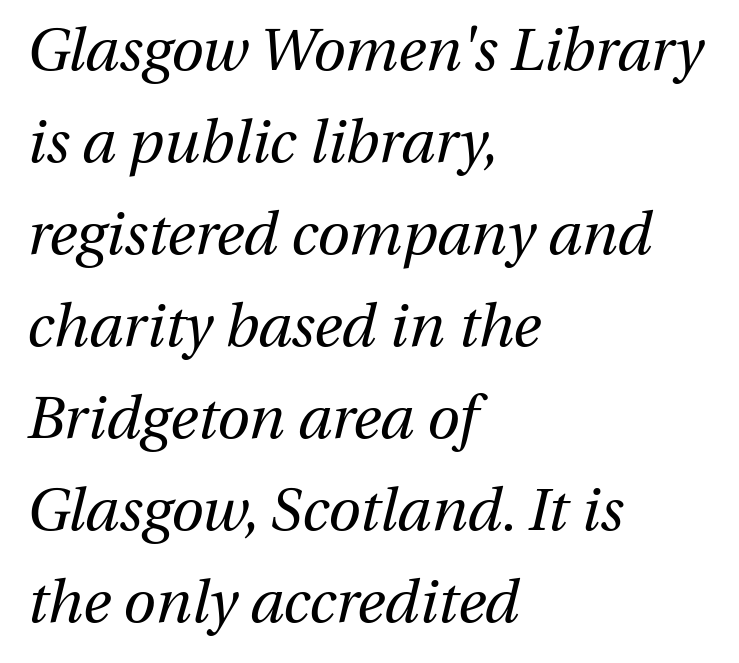
{"italic": "yes", "lean": "right", "slant_degrees": 13, "bold": "no", "weight": "regular", "width": "normal", "stroke_contrast": "medium", "x_height": "medium", "monospaced": "no", "underline": "no", "align": "left", "line_spacing": "normal", "line_spacing_ratio": 1.56, "letter_spacing": "normal", "letter_spacing_em": 0.0, "glyph_px": 59}
